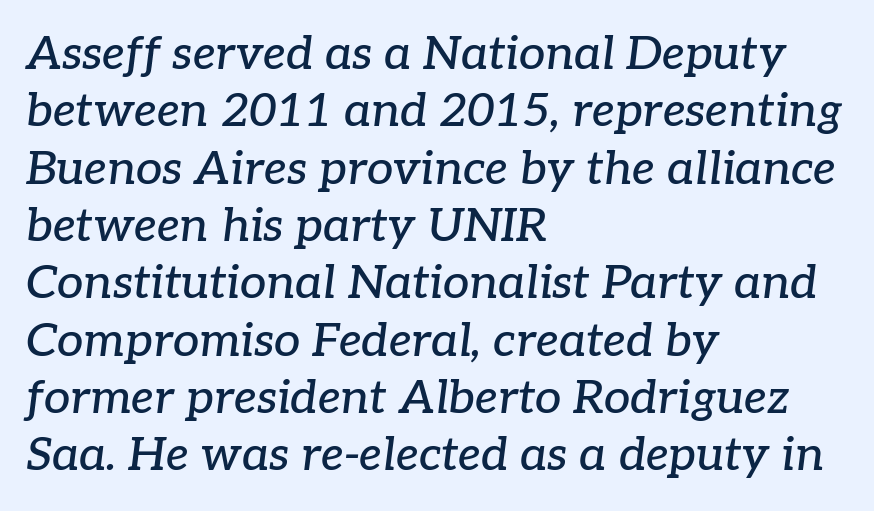
The image shows 47 px serif type, italic (leaning right); set left-aligned, line spacing 1.22x, normal letter spacing, not underlined; low stroke contrast and a medium x-height.
